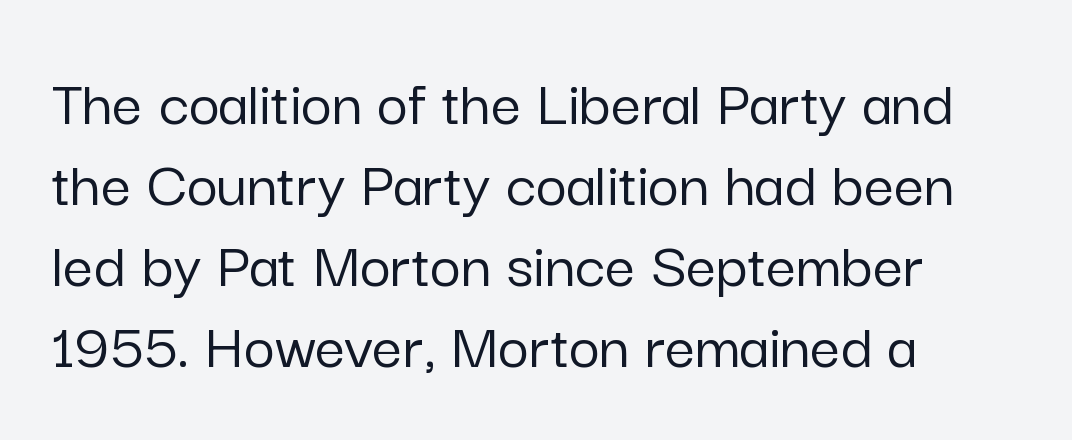
{"serif": "no", "italic": "no", "width": "normal", "stroke_contrast": "low", "x_height": "medium", "monospaced": "no", "underline": "no", "align": "left", "line_spacing_ratio": 1.21, "letter_spacing": "normal", "letter_spacing_em": 0.0, "glyph_px": 67}
